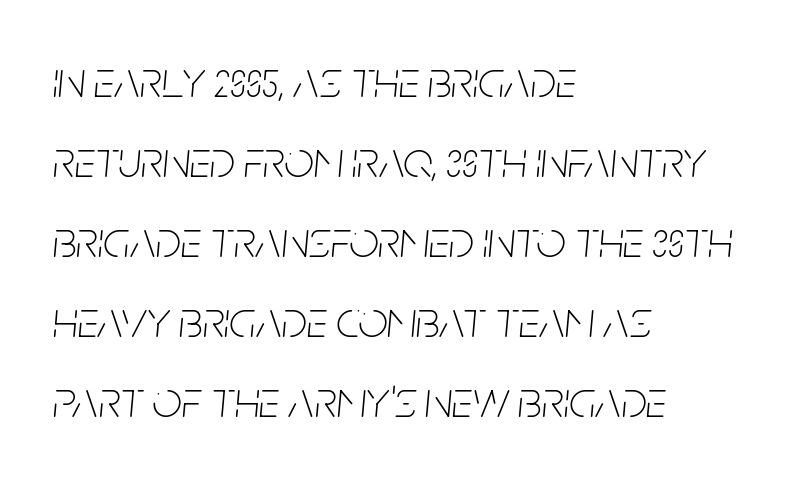
{"italic": "yes", "lean": "right", "slant_degrees": 5, "bold": "no", "weight": "thin", "width": "condensed", "stroke_contrast": "low", "x_height": "large", "monospaced": "no", "underline": "no", "align": "left", "line_spacing": "normal", "line_spacing_ratio": 1.54, "letter_spacing": "normal", "letter_spacing_em": 0.0, "glyph_px": 52}
